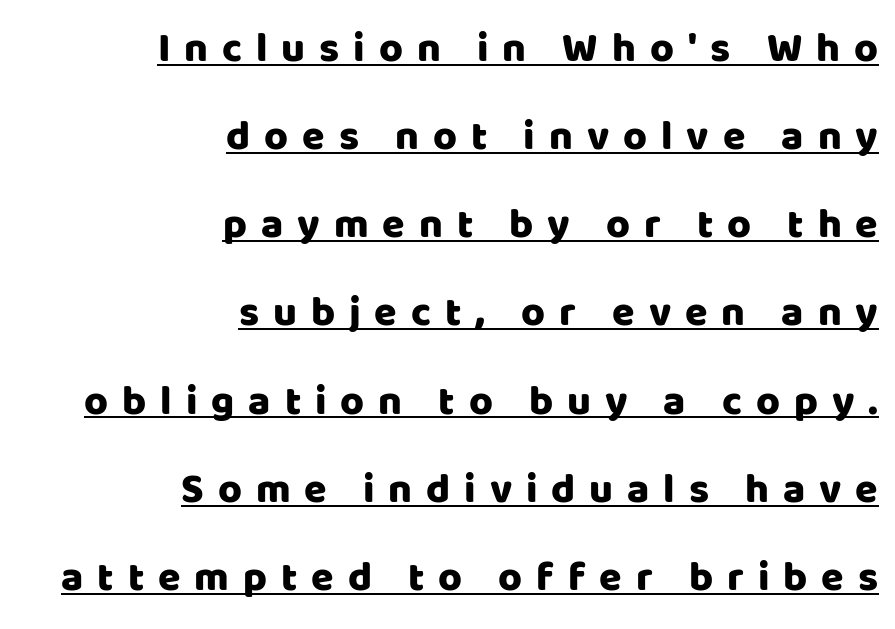
{"serif": "no", "italic": "no", "width": "normal", "stroke_contrast": "low", "x_height": "large", "monospaced": "no", "underline": "yes", "align": "right", "line_spacing": "loose", "line_spacing_ratio": 2.15, "letter_spacing": "wide", "letter_spacing_em": 0.34, "glyph_px": 41}
